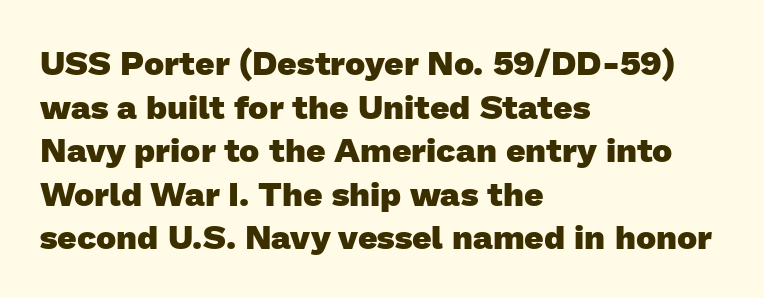
{"serif": "no", "bold": "yes", "weight": "heavy", "width": "normal", "stroke_contrast": "low", "x_height": "medium", "monospaced": "no", "underline": "no", "align": "left", "line_spacing": "normal", "line_spacing_ratio": 1.28, "letter_spacing": "normal", "letter_spacing_em": 0.0, "glyph_px": 34}
